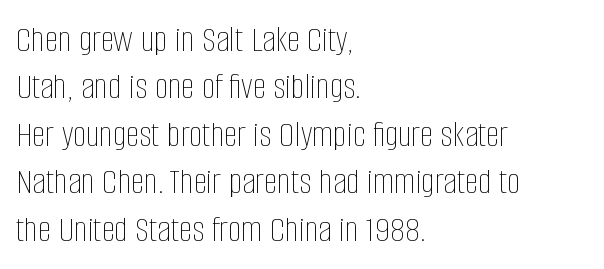
Q: Is the text bold? A: No.
Q: Is the text italic (slanted)? A: No, it is upright.
Q: Is the text underlined? A: No.
Q: How is the paragraph aligned? A: Left-aligned.
Q: Is the spacing between letters normal or unusually wide? A: Normal.
Q: Is the spacing between lines tight, normal or loose? A: Normal.
Q: Width (condensed, normal, or wide)? A: Condensed.
Q: Stroke contrast? A: Low.
Q: x-height? A: Large.
Q: Monospaced? A: No.
